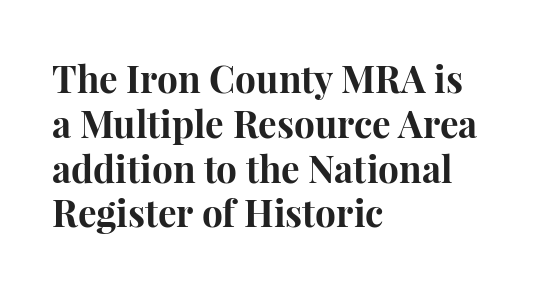
The image shows 37 px bold serif type, upright; set left-aligned, line spacing 1.21x, normal letter spacing, not underlined; high stroke contrast and a medium x-height.
